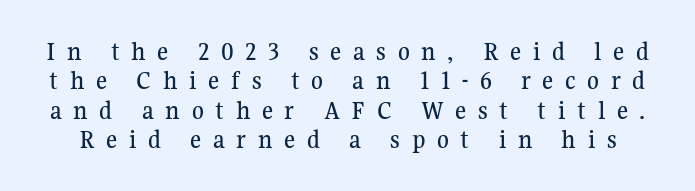
The passage shown has open, widely tracked lettering throughout. Bare-footed words on every line. If you measured baseline to baseline, you'd find a short distance. The lettering stays uniformly vertical, giving the passage a roman look.
